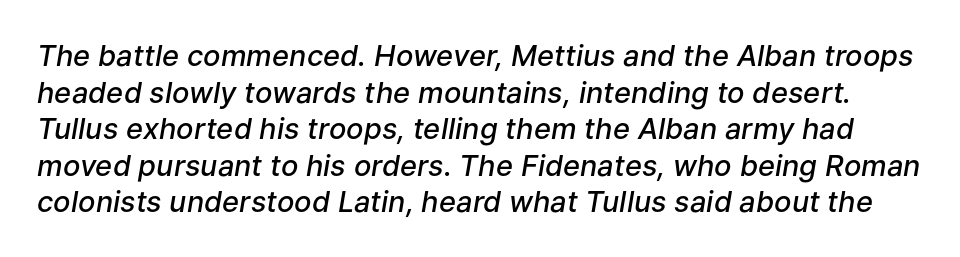
Rule under the text: the space is simply empty. Note the varied advance widths — an 'i' is clearly narrower than an 'm'. The glyphs look as if they've been sheared to an angle. Interline gaps are of average width in this sample. Inter-character spacing is left at the font's built-in metrics.
